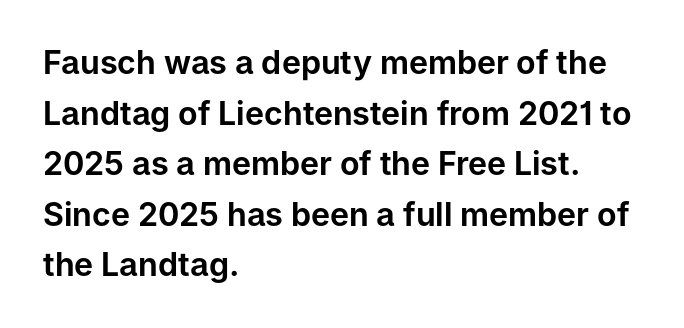
It's the straight-up-and-down kind of type. This sample uses a sans-serif face. Each letter keeps its own natural width here, so spacing adapts to shape. Layout note: lines flush left. The tracking reads as untouched default to a designer's eye. Is there much room between lines? A standard amount, neither cramped nor airy.
